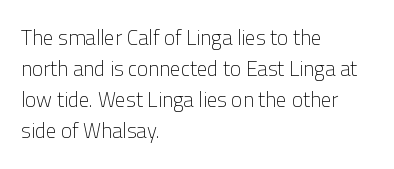
No chunkiness to these letters — they're not bold. The area under the type is left untouched. This rendering uses left alignment, leaving the right contour irregular. The font's upright variant was chosen for this text. Compared with typical body copy, the letter spacing here is the same.
